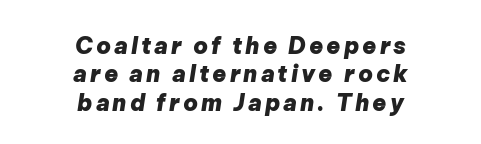
Q: Is the text bold? A: Yes.
Q: Is the text italic (slanted)? A: Yes, it leans right by about 9 degrees.
Q: Is the text underlined? A: No.
Q: How is the paragraph aligned? A: Centered.
